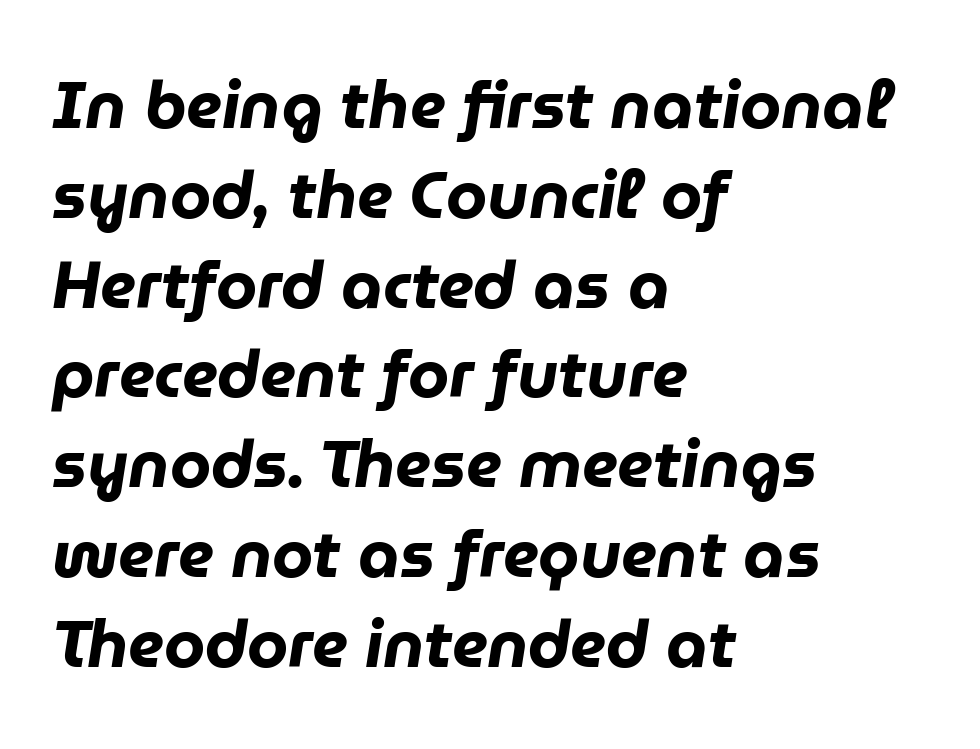
The zone under the glyphs is completely vacant. Summary of vertical rhythm: regular, with standard interline spacing. Characters are canted at an angle relative to the baseline's perpendicular. Tracking value appears to be zero — textbook default spacing.
